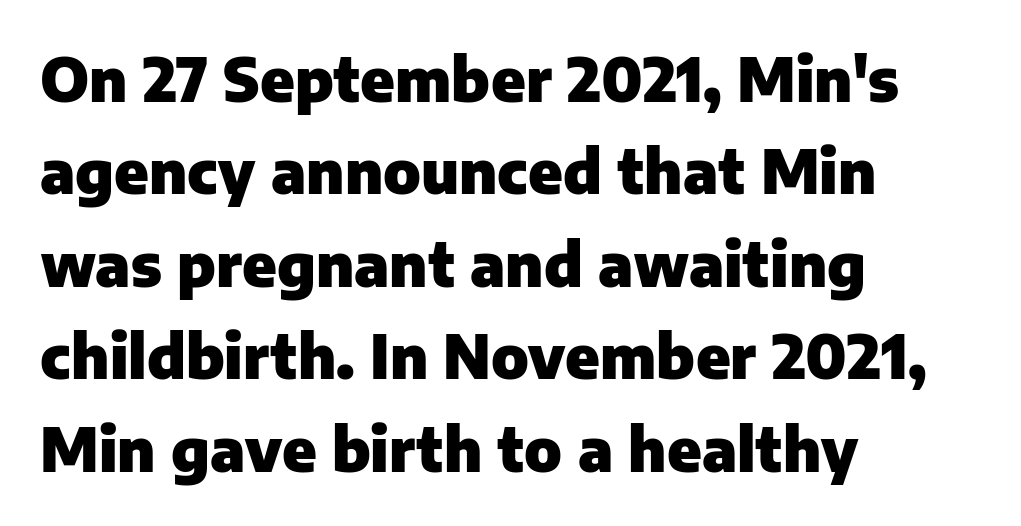
The image shows 60 px heavy sans-serif type, upright; set left-aligned, normal line spacing (1.54x), normal letter spacing, not underlined; low stroke contrast and a medium x-height.
